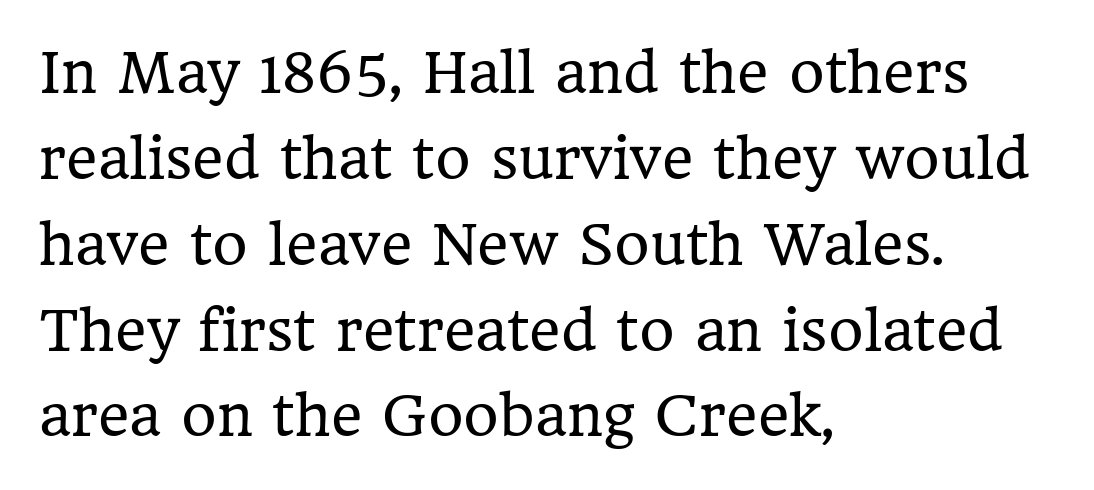
Q: Is the text bold? A: No.
Q: Is the text italic (slanted)? A: No, it is upright.
Q: Is the typeface a serif or a sans-serif typeface? A: Serif.
Q: Is the text underlined? A: No.
Q: How is the paragraph aligned? A: Left-aligned.
Q: Is the spacing between letters normal or unusually wide? A: Normal.
Q: Is the spacing between lines tight, normal or loose? A: Normal.
Q: Width (condensed, normal, or wide)? A: Normal.
Q: Stroke contrast? A: Low.
Q: x-height? A: Medium.
Q: Monospaced? A: No.
